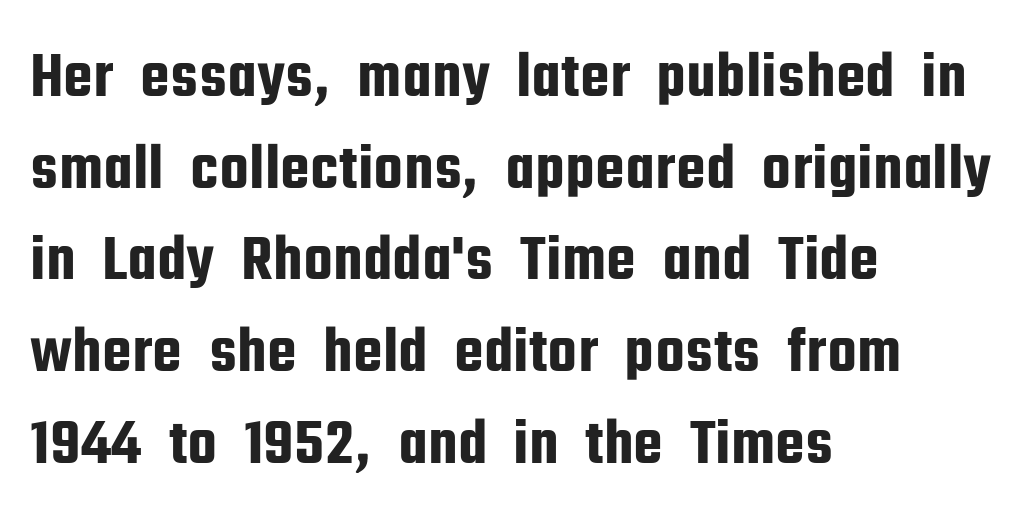
The space between consecutive lines is moderate. The letters stand straight up with perfectly vertical stems. Think of a printed novel: that variable character pitch is what you see here. The glyphs are unaccompanied by any horizontal stroke below them. Classification — sans serif. Here the glyphs are tracked normally, forming tight word shapes.
